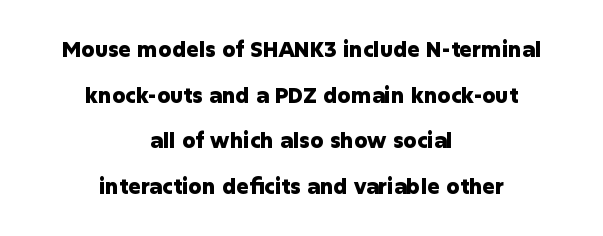
{"italic": "no", "bold": "yes", "underline": "no", "align": "center", "line_spacing": "loose", "line_spacing_ratio": 2.17, "letter_spacing": "normal", "letter_spacing_em": 0.0, "glyph_px": 21}
